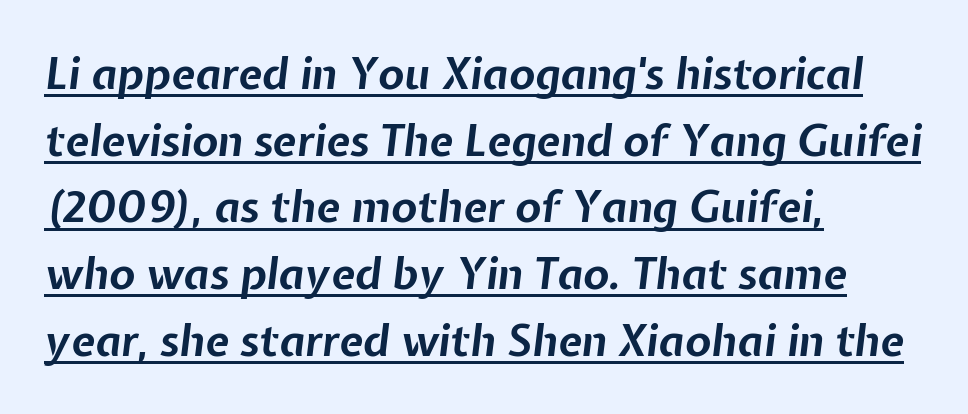
Q: Is the text bold? A: Yes.
Q: Is the text italic (slanted)? A: Yes, it leans right by about 7 degrees.
Q: Is the text underlined? A: Yes.
Q: How is the paragraph aligned? A: Left-aligned.
Q: Is the spacing between letters normal or unusually wide? A: Normal.
Q: Is the spacing between lines tight, normal or loose? A: Normal.
Q: Width (condensed, normal, or wide)? A: Normal.
Q: Stroke contrast? A: Low.
Q: x-height? A: Medium.
Q: Monospaced? A: No.
